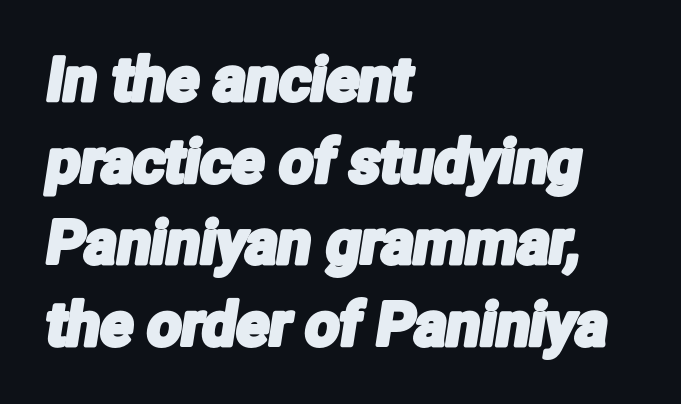
The image shows 60 px condensed sans-serif type; set left-aligned, normal line spacing (1.36x), normal letter spacing, not underlined; low stroke contrast and a medium x-height.
